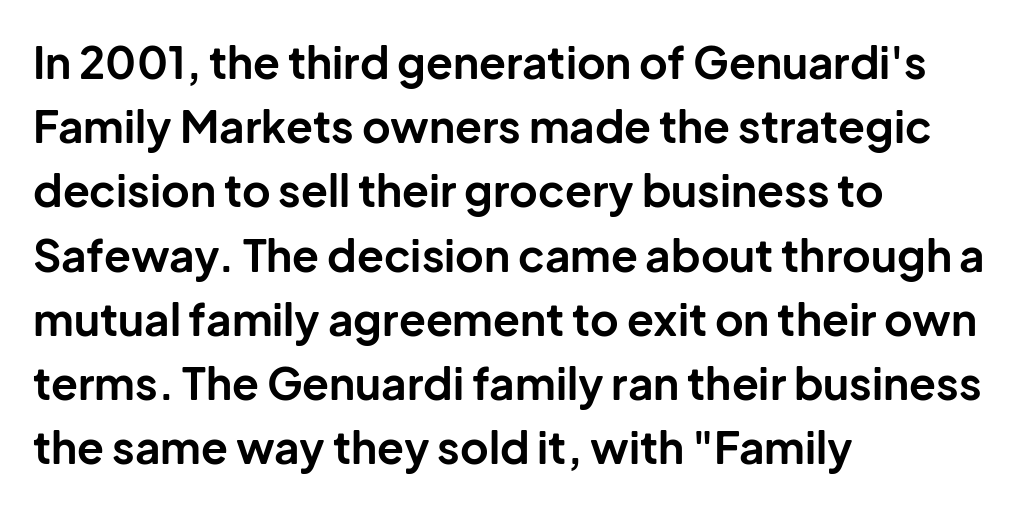
{"serif": "no", "italic": "no", "bold": "yes", "weight": "bold", "width": "normal", "stroke_contrast": "low", "x_height": "medium", "monospaced": "no", "underline": "no", "align": "left", "line_spacing": "normal", "line_spacing_ratio": 1.46, "letter_spacing": "normal", "letter_spacing_em": 0.0, "glyph_px": 44}
